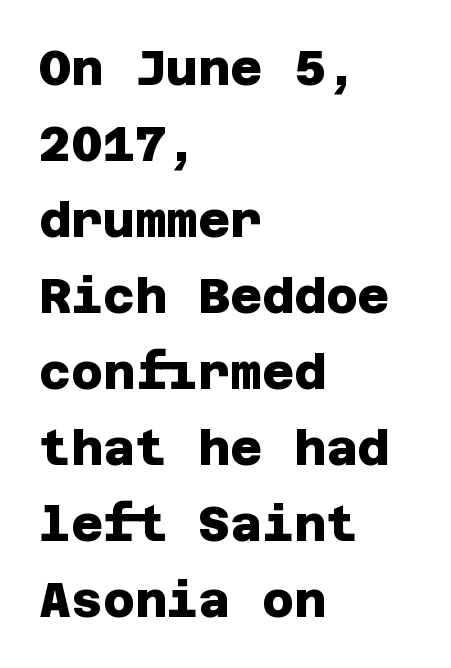
Q: Is the text bold? A: Yes.
Q: Is the typeface a serif or a sans-serif typeface? A: Sans-serif.
Q: Is the text underlined? A: No.
Q: How is the paragraph aligned? A: Left-aligned.
Q: Is the spacing between letters normal or unusually wide? A: Normal.
Q: Is the spacing between lines tight, normal or loose? A: Normal.
Q: Width (condensed, normal, or wide)? A: Normal.
Q: Stroke contrast? A: Low.
Q: x-height? A: Large.
